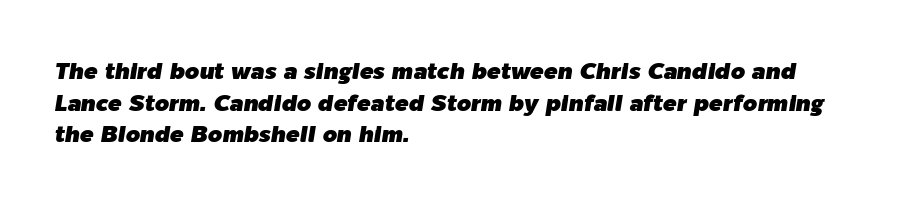
The image shows 23 px text type, italic (leaning right); set left-aligned, normal line spacing (1.37x), normal letter spacing, not underlined.
